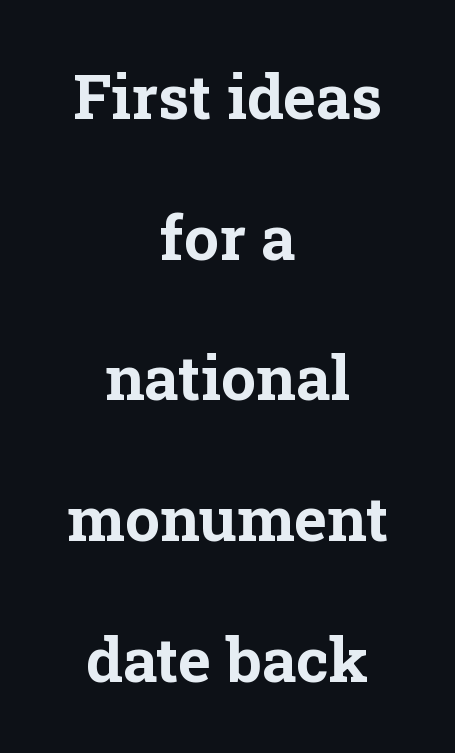
Q: Is the text bold? A: Yes.
Q: Is the text italic (slanted)? A: No, it is upright.
Q: Is the typeface a serif or a sans-serif typeface? A: Serif.
Q: Is the text underlined? A: No.
Q: How is the paragraph aligned? A: Centered.
Q: Is the spacing between letters normal or unusually wide? A: Normal.
Q: Is the spacing between lines tight, normal or loose? A: Loose.
Q: Width (condensed, normal, or wide)? A: Normal.
Q: Stroke contrast? A: Low.
Q: x-height? A: Medium.
Q: Monospaced? A: No.
